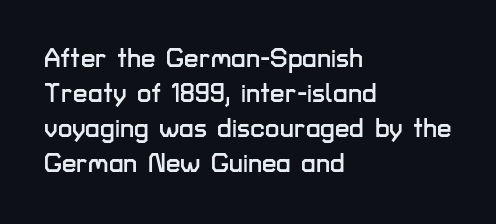
Upright lettering throughout. A classic flush-left, rag-right setting is used for this passage. Underlining? Definitely not there. The passage shown stacks its lines at a standard gap. The letterforms sit shoulder to shoulder at normal distance.
